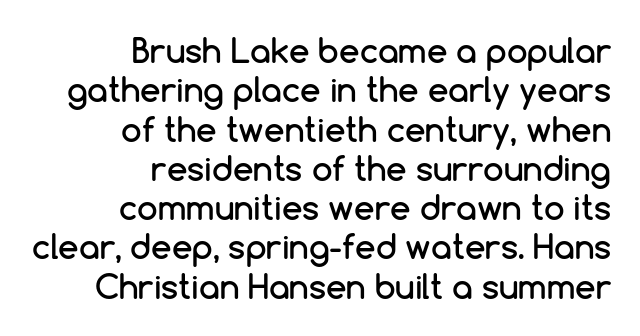
Alignment: flush right. Characters remain perfectly vertical along every line. A typesetter would call this zero additional tracking. The area under the type is left untouched.
